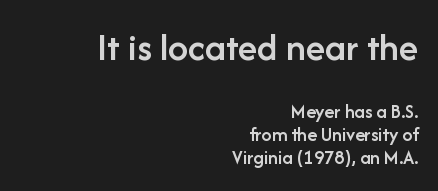
{"serif": "no", "italic": "no", "bold": "semi", "weight": "semibold", "width": "normal", "stroke_contrast": "low", "x_height": "medium", "monospaced": "no", "underline": "no", "align": "right", "line_spacing": "tight", "line_spacing_ratio": 1.15, "letter_spacing": "normal", "letter_spacing_em": 0.0, "larger_block": "first", "size_ratio": 2.0, "glyph_px": 40}
